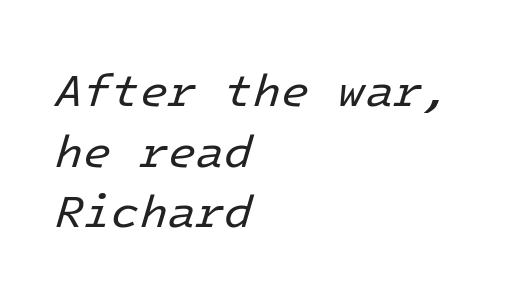
{"italic": "yes", "lean": "right", "slant_degrees": 16, "bold": "no", "weight": "regular", "width": "normal", "stroke_contrast": "low", "x_height": "medium", "underline": "no", "align": "left", "line_spacing": "normal", "line_spacing_ratio": 1.32, "letter_spacing": "normal", "letter_spacing_em": 0.0, "glyph_px": 46}
